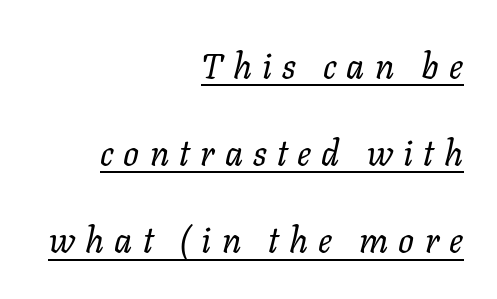
Q: Is the text bold? A: No.
Q: Is the text italic (slanted)? A: Yes, it leans right by about 11 degrees.
Q: Is the text underlined? A: Yes.
Q: How is the paragraph aligned? A: Right-aligned.
Q: Is the spacing between letters normal or unusually wide? A: Unusually wide.
Q: Is the spacing between lines tight, normal or loose? A: Loose.
Q: Width (condensed, normal, or wide)? A: Normal.
Q: Stroke contrast? A: Low.
Q: x-height? A: Medium.
Q: Monospaced? A: No.
